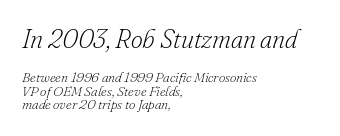
{"italic": "yes", "lean": "right", "slant_degrees": 16, "bold": "no", "underline": "no", "align": "left", "line_spacing": "tight", "line_spacing_ratio": 0.97, "letter_spacing": "normal", "letter_spacing_em": 0.0, "larger_block": "first", "size_ratio": 1.86, "glyph_px": 26}
